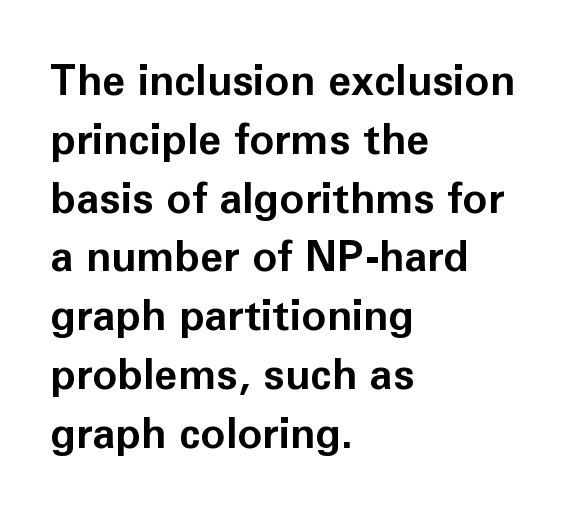
The image shows 42 px bold sans-serif type, upright; set left-aligned, normal line spacing (1.4x), normal letter spacing, not underlined; low stroke contrast and a medium x-height.
